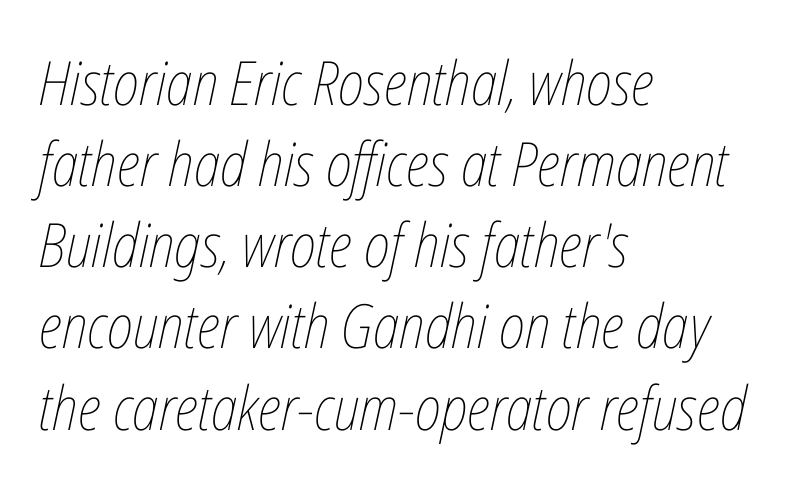
{"italic": "yes", "lean": "right", "slant_degrees": 12, "bold": "no", "weight": "thin", "width": "condensed", "stroke_contrast": "low", "x_height": "medium", "monospaced": "no", "underline": "no", "align": "left", "line_spacing": "normal", "line_spacing_ratio": 1.33, "letter_spacing": "normal", "letter_spacing_em": 0.0, "glyph_px": 61}
